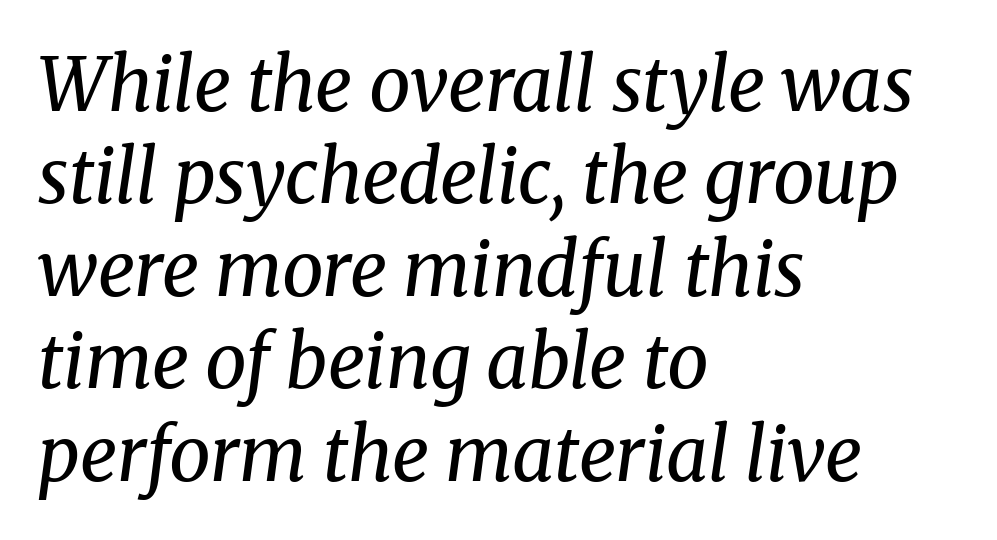
The image shows 74 px regular-weight serif type, italic (leaning right); set left-aligned, normal line spacing (1.25x), normal letter spacing, not underlined; medium stroke contrast and a medium x-height.
